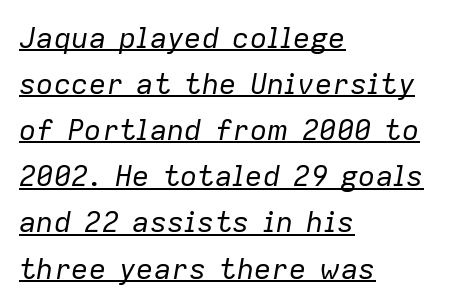
Q: Is the text bold? A: No.
Q: Is the text italic (slanted)? A: Yes, it leans right by about 9 degrees.
Q: Is the text underlined? A: Yes.
Q: How is the paragraph aligned? A: Left-aligned.
Q: Is the spacing between letters normal or unusually wide? A: Normal.
Q: Is the spacing between lines tight, normal or loose? A: Normal.
Q: Width (condensed, normal, or wide)? A: Normal.
Q: Stroke contrast? A: Low.
Q: x-height? A: Medium.
Q: Monospaced? A: No.
